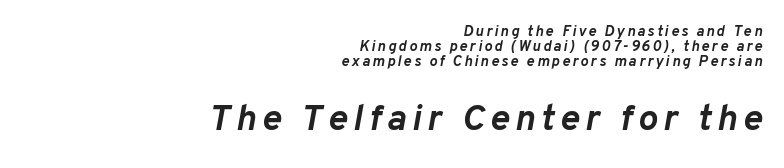
The image shows 37 px semibold type, italic (leaning right); set right-aligned, tight line spacing (1.01x), not underlined; the second (bottom) block is 2.47x larger; low stroke contrast and a medium x-height.
